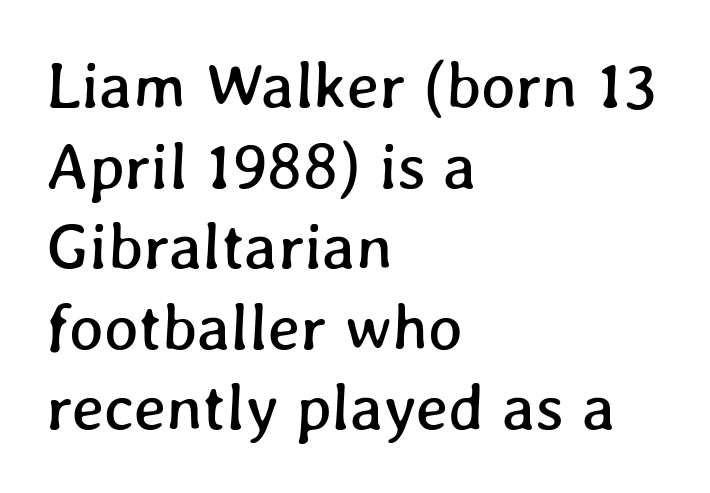
The image shows 65 px text type; set left-aligned, line spacing 1.24x, normal letter spacing, not underlined; low stroke contrast and a medium x-height.
